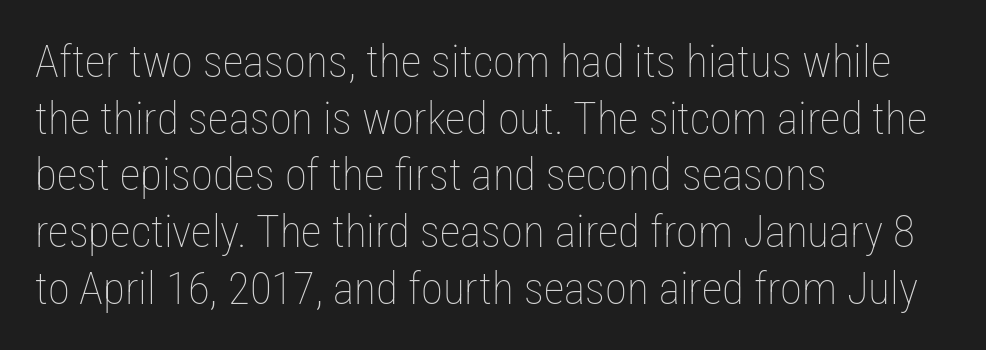
Each new line begins a customary step beneath the previous one. Is the stroke heavy? The answer is a plain regular-or-lighter. Students, note that the glyphs here touch the page at normal intervals. Where is the straight margin? On the left. When letters stand straight like this, we call the style roman or upright. You could not count columns in this text — the font is proportionally spaced.
